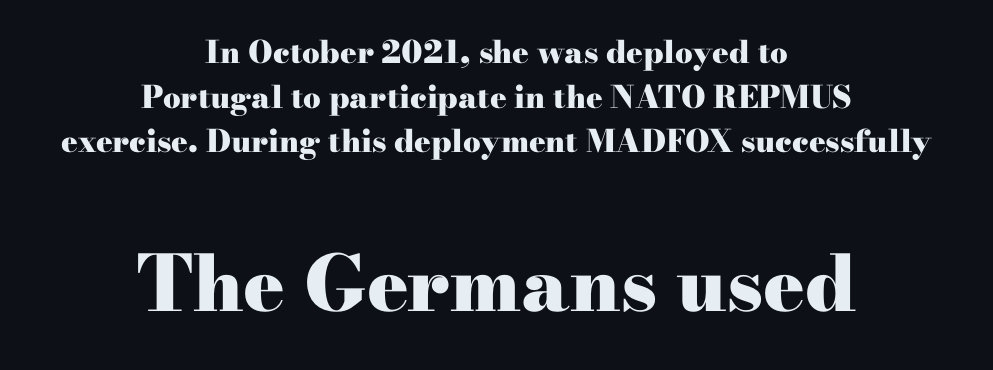
Bare-footed words on every line. Vertically, the passage feels balanced, rows spaced as you'd expect. Notice how the stems are strictly vertical — no italics here. Summary of weight: heavy, a full bold. Note the varied advance widths — an 'i' is clearly narrower than an 'm'.
